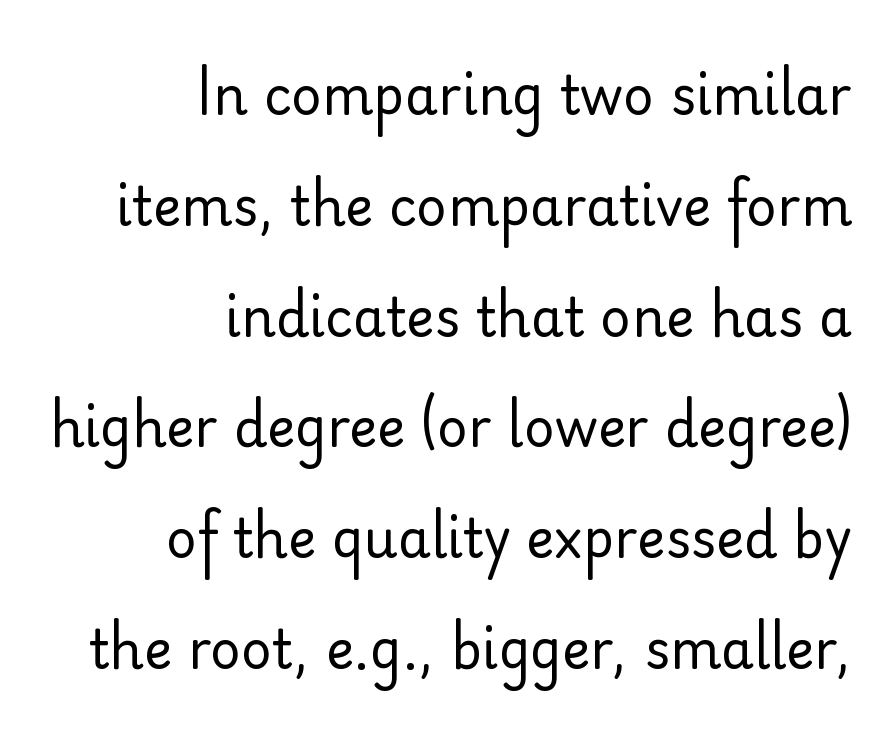
The image shows 53 px regular-weight sans-serif type, upright; set right-aligned, loose line spacing (2.09x), normal letter spacing, not underlined; low stroke contrast and a small x-height.
